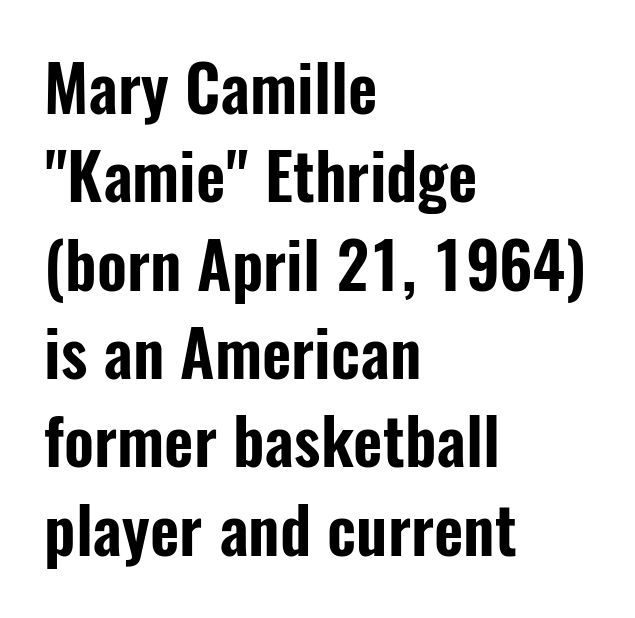
Q: Is the text italic (slanted)? A: No, it is upright.
Q: Is the typeface a serif or a sans-serif typeface? A: Sans-serif.
Q: Is the text underlined? A: No.
Q: How is the paragraph aligned? A: Left-aligned.
Q: Is the spacing between letters normal or unusually wide? A: Normal.
Q: Is the spacing between lines tight, normal or loose? A: Normal.
Q: Width (condensed, normal, or wide)? A: Condensed.
Q: Stroke contrast? A: Low.
Q: x-height? A: Medium.
Q: Monospaced? A: No.
